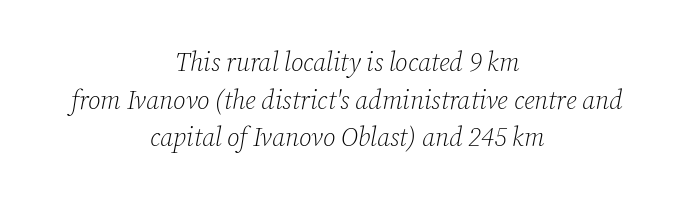
The image shows 26 px text type, italic (leaning right); set centered, normal line spacing (1.45x), normal letter spacing, not underlined.
